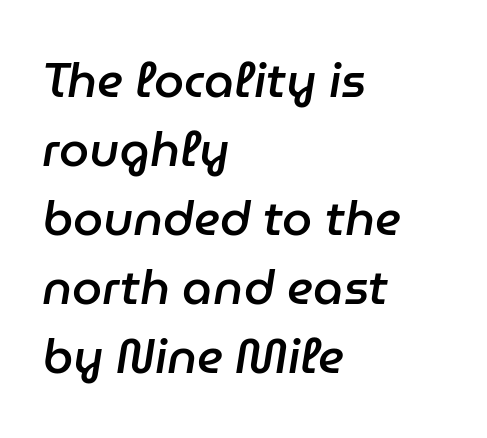
There's an unmistakable incline to the writing here. The sample has been set in demibold, a notch under bold. The passage shown stacks its lines at a standard gap. Layout note: lines flush left. Think of a printed novel: that variable character pitch is what you see here. Honestly, there is no underline to notice here at all.
